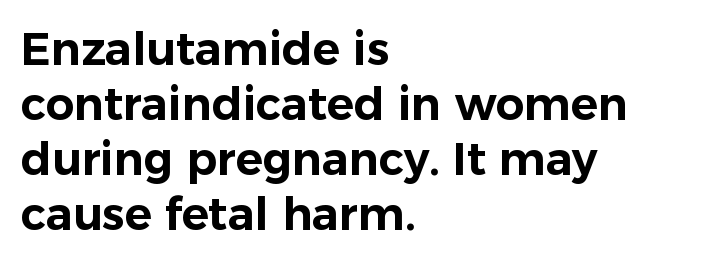
The image shows 45 px sans-serif type, upright; set left-aligned, line spacing 1.22x, normal letter spacing, not underlined; low stroke contrast and a medium x-height.
